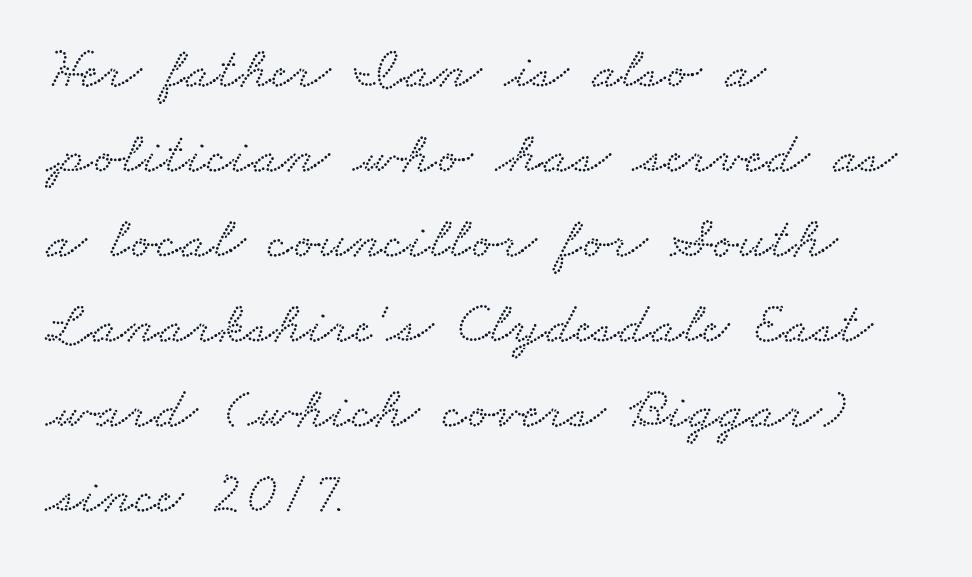
Q: Is the typeface a serif or a sans-serif typeface? A: Serif.
Q: Is the text underlined? A: No.
Q: How is the paragraph aligned? A: Left-aligned.
Q: Is the spacing between letters normal or unusually wide? A: Normal.
Q: Is the spacing between lines tight, normal or loose? A: Normal.
Q: Width (condensed, normal, or wide)? A: Wide.
Q: Stroke contrast? A: Low.
Q: x-height? A: Small.
Q: Monospaced? A: No.
